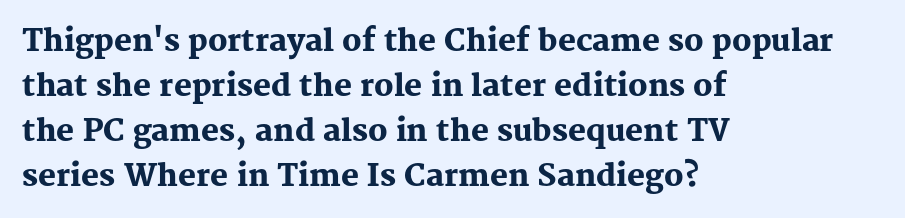
The font is running at its bold setting. The lettering stays uniformly vertical, giving the passage a roman look. This block has exactly the height ordinary leading produces. The paragraph has a hard left edge and a soft right edge. Bare-footed words on every line. Is this a fixed-width face? No — the glyphs have proportional, varying widths.
